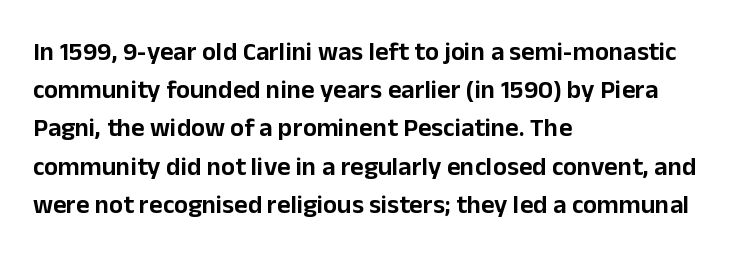
The image shows 26 px text type, upright; set left-aligned, normal line spacing (1.47x), normal letter spacing, not underlined.
